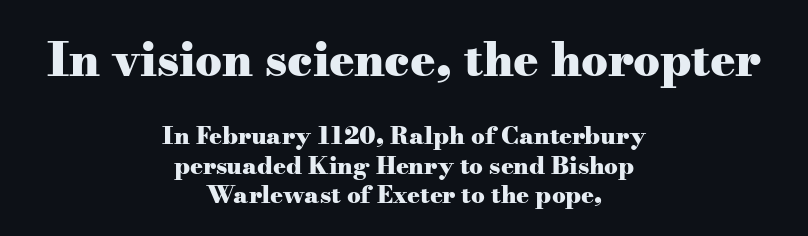
The baseline area is clear. Yep, those are serifs on the letters. The letters sit at their default tracking, neither squeezed nor spread. Every character sits straight up, as roman type does. Pretty heavy lettering here — definitely bold. Do the characters align in a grid? No, the font is proportional.
